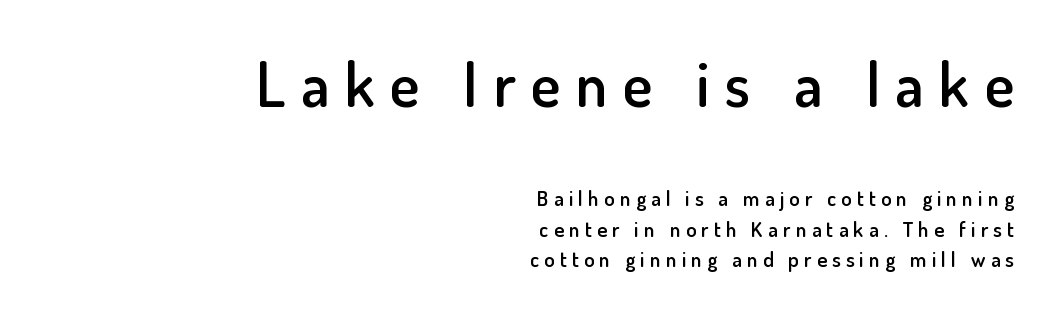
The image shows 62 px semibold sans-serif type, upright; set right-aligned, normal line spacing (1.47x), unusually wide letter spacing (+0.25 em), not underlined; the first (top) block is 2.95x larger; low stroke contrast and a small x-height.
